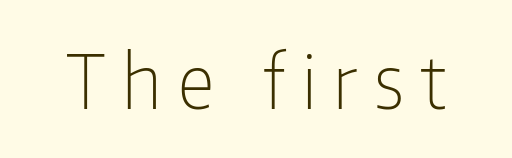
This sample uses a sans-serif face. Just letters on the line, the space beneath them empty. A typesetter would mark this as roman, not italic. Character widths vary here, with narrow letters taking less room than wide ones. The face used here is rendered with a markedly widened letterfit. On a weight scale, this lands at 450 or below.
